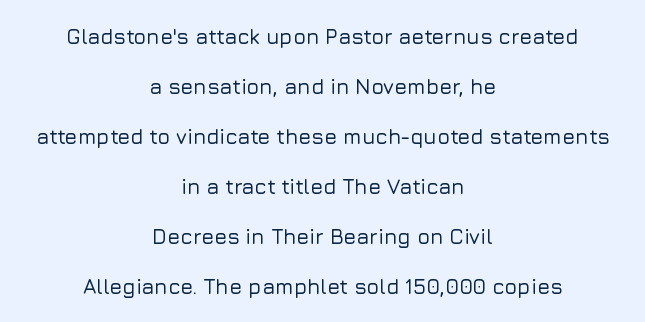
The image shows 21 px text type, upright; set centered, loose line spacing (2.38x), normal letter spacing, not underlined.
